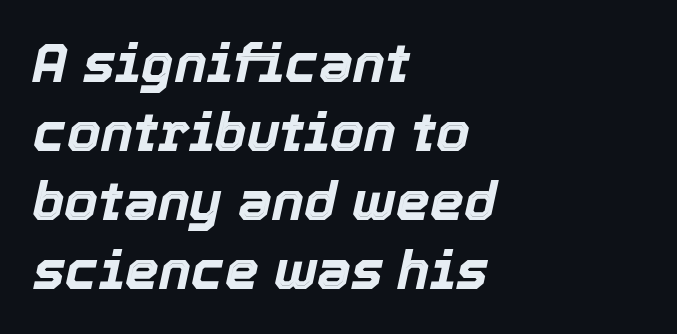
Every letter is thick-stroked: bold, no question. Vertical spacing — default. The rendering keeps characters at their native spacing. The lines are quadded left. Compared with ordinary roman type, these characters are visibly tilted.
